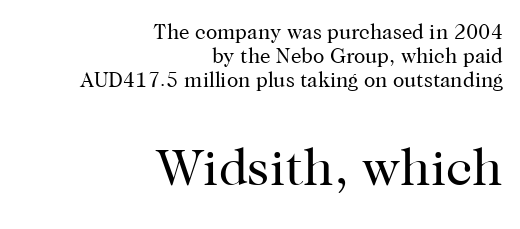
This sample has the flowing, uneven cadence of proportional lettering. Vertical strokes here are truly vertical. The baseline area is clear. The rendering anchors every line to the right-hand side. Does the bottom block carry the larger type? Yes, it does. Default kerning and tracking; the words read as compact shapes.
